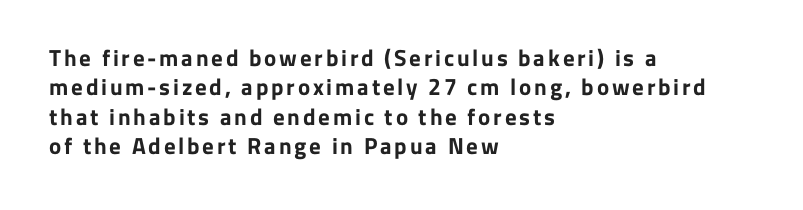
Q: Is the text bold? A: Yes.
Q: Is the text italic (slanted)? A: No, it is upright.
Q: Is the text underlined? A: No.
Q: How is the paragraph aligned? A: Left-aligned.
Q: Is the spacing between lines tight, normal or loose? A: Normal.
